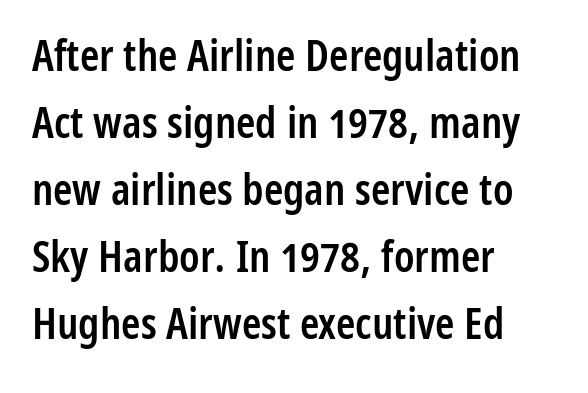
The image shows 44 px semibold, condensed sans-serif type, upright; set left-aligned, normal line spacing (1.52x), normal letter spacing, not underlined; low stroke contrast and a medium x-height.
